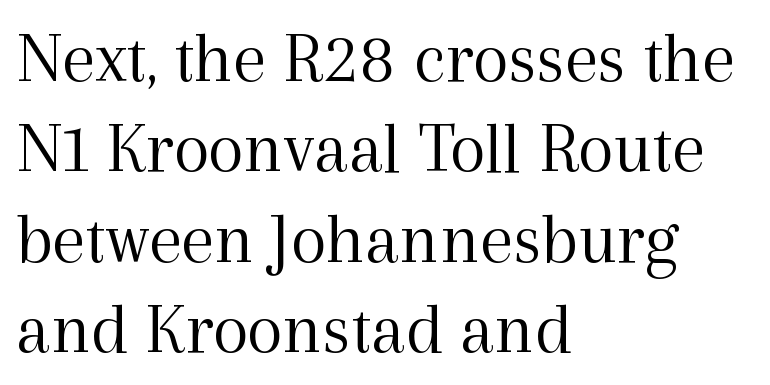
This sample is left-justified, so line endings fall wherever the words run out. Descenders are the only things crossing below the line. These lines keep a tight, regular rhythm from letter to letter. These lines are rendered in a variable-pitch font. Classification — serif. Think standard paragraph weight, or any step lighter than that.
